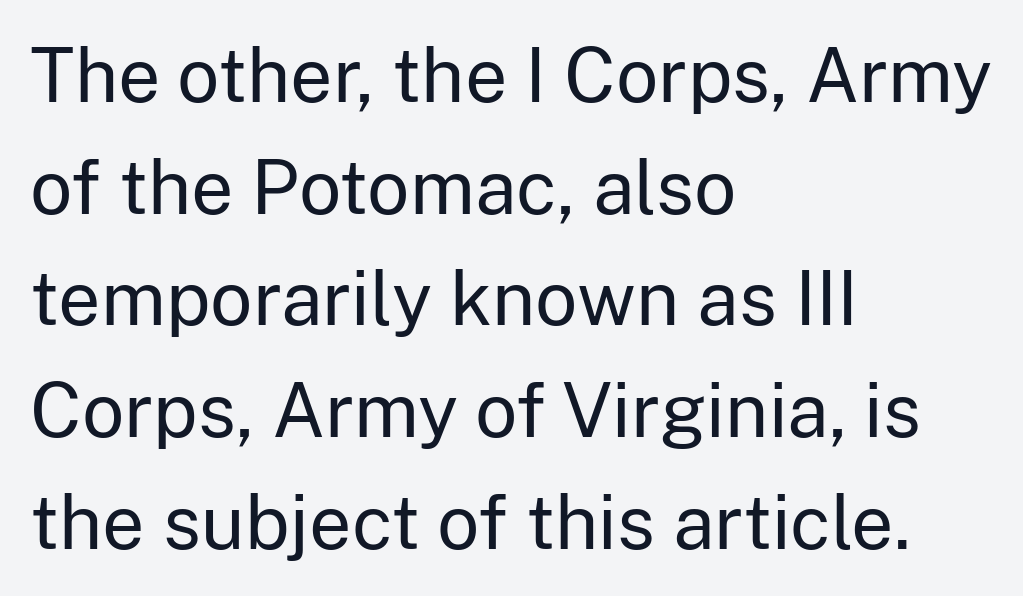
Q: Is the text bold? A: No.
Q: Is the text italic (slanted)? A: No, it is upright.
Q: Is the typeface a serif or a sans-serif typeface? A: Sans-serif.
Q: Is the text underlined? A: No.
Q: How is the paragraph aligned? A: Left-aligned.
Q: Is the spacing between letters normal or unusually wide? A: Normal.
Q: Is the spacing between lines tight, normal or loose? A: Normal.
Q: Width (condensed, normal, or wide)? A: Normal.
Q: Stroke contrast? A: Low.
Q: x-height? A: Medium.
Q: Monospaced? A: No.
